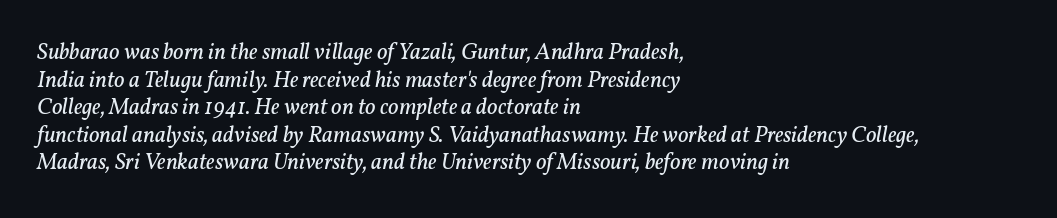
{"italic": "yes", "lean": "right", "slant_degrees": 11, "bold": "no", "underline": "no", "align": "left", "line_spacing_ratio": 1.2, "letter_spacing": "normal", "letter_spacing_em": 0.0, "glyph_px": 23}
